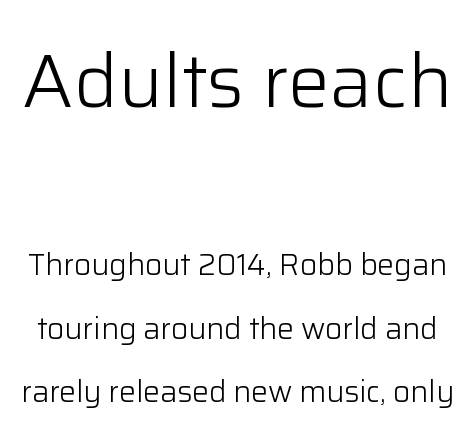
Posture: straight, roman, zero tilt. Each word holds together tightly as a unit, with standard inter-letter gaps. What's the leading like? Stretched, with rows far apart. Scale decreases going downward across the two blocks. Type without underlining. Classification — sans serif.
